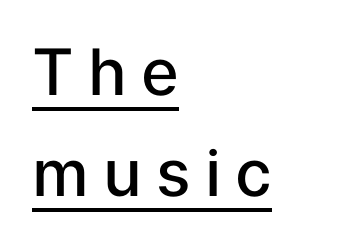
{"serif": "no", "italic": "no", "bold": "semi", "weight": "semibold", "width": "normal", "stroke_contrast": "low", "x_height": "medium", "monospaced": "no", "underline": "yes", "align": "left", "line_spacing": "normal", "line_spacing_ratio": 1.58, "letter_spacing": "wide", "letter_spacing_em": 0.22, "glyph_px": 64}
